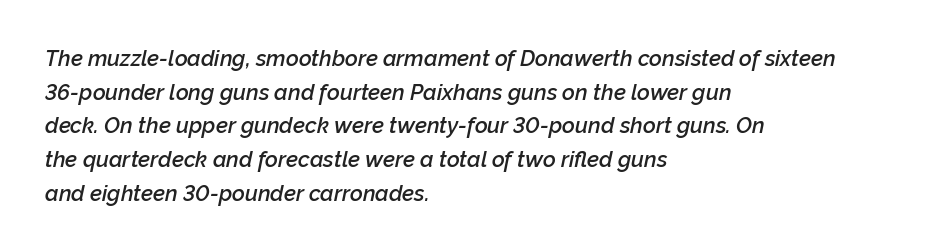
{"italic": "yes", "lean": "right", "slant_degrees": 12, "bold": "semi", "underline": "no", "align": "left", "line_spacing": "normal", "line_spacing_ratio": 1.53, "letter_spacing": "normal", "letter_spacing_em": 0.0, "glyph_px": 22}
